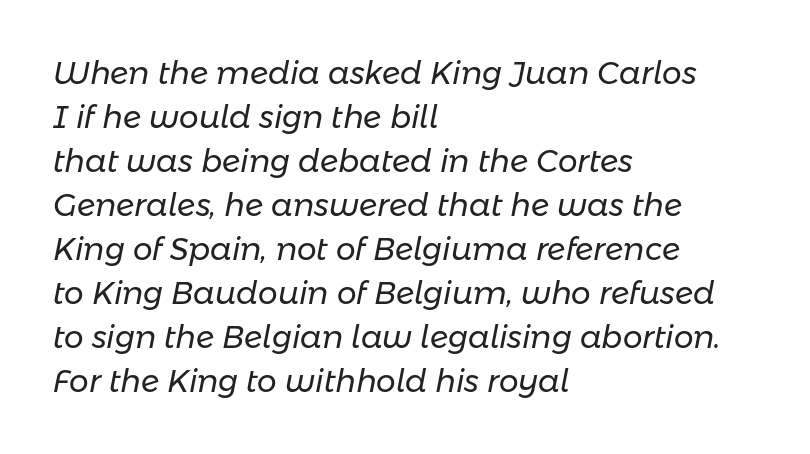
Q: Is the text bold? A: No.
Q: Is the text italic (slanted)? A: Yes, it leans right by about 11 degrees.
Q: Is the text underlined? A: No.
Q: How is the paragraph aligned? A: Left-aligned.
Q: Is the spacing between letters normal or unusually wide? A: Normal.
Q: Is the spacing between lines tight, normal or loose? A: Normal.
Q: Width (condensed, normal, or wide)? A: Normal.
Q: Stroke contrast? A: Low.
Q: x-height? A: Medium.
Q: Monospaced? A: No.
